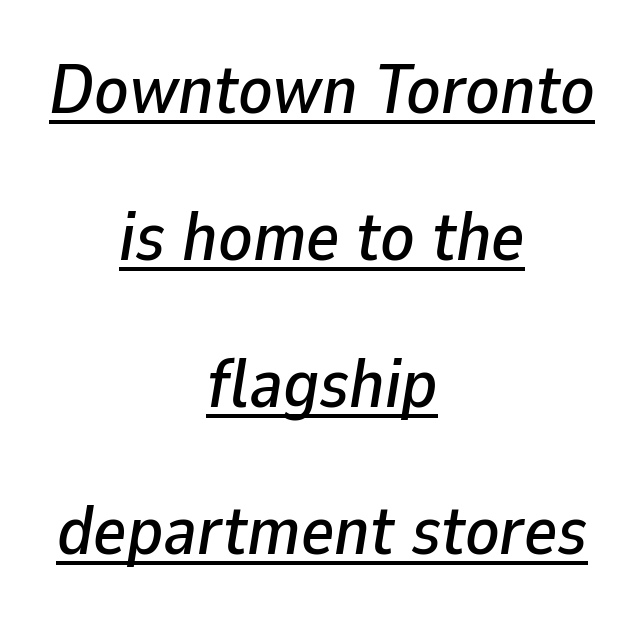
{"italic": "yes", "lean": "right", "slant_degrees": 9, "width": "normal", "stroke_contrast": "low", "x_height": "medium", "monospaced": "no", "underline": "yes", "align": "center", "line_spacing": "loose", "line_spacing_ratio": 2.1, "letter_spacing": "normal", "letter_spacing_em": 0.0, "glyph_px": 70}
